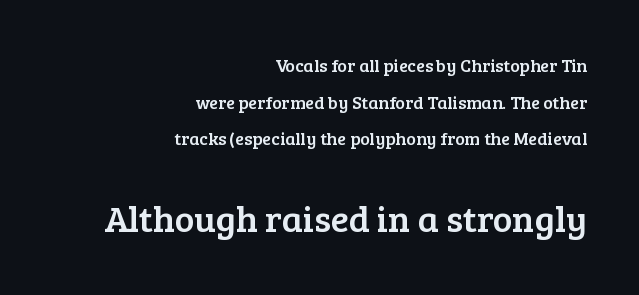
Q: Is the text italic (slanted)? A: No, it is upright.
Q: Is the typeface a serif or a sans-serif typeface? A: Serif.
Q: Is the text underlined? A: No.
Q: How is the paragraph aligned? A: Right-aligned.
Q: Is the spacing between letters normal or unusually wide? A: Normal.
Q: Is the spacing between lines tight, normal or loose? A: Loose.
Q: Which block of text is set in a larger size, the first (top) or the second (bottom)? A: The second (bottom) one.
Q: Width (condensed, normal, or wide)? A: Normal.
Q: Stroke contrast? A: Low.
Q: x-height? A: Medium.
Q: Monospaced? A: No.
